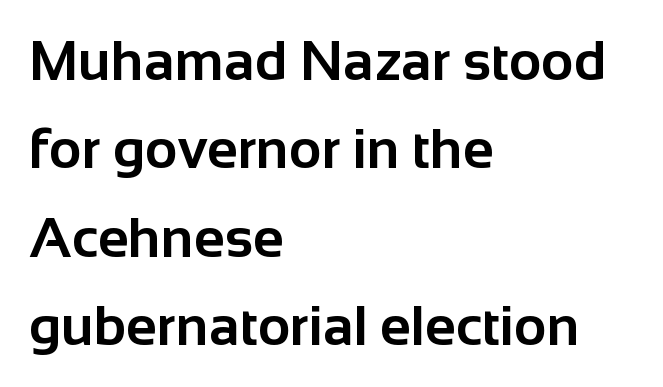
Rule under the text: the space is simply empty. Every character sits straight up, as roman type does. The lines are quadded left. Summary of vertical rhythm: regular, with standard interline spacing. Here the designer chose a conventional face with non-uniform glyph widths.
